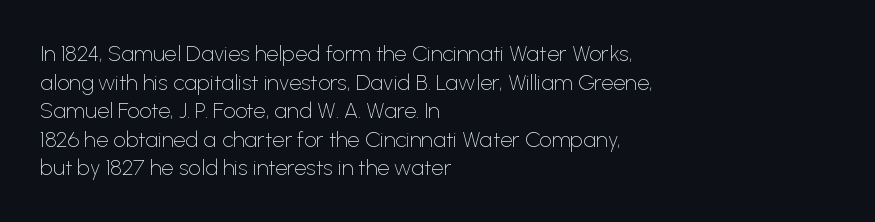
The image shows 22 px text type, upright; set left-aligned, normal line spacing (1.3x), normal letter spacing, not underlined.
